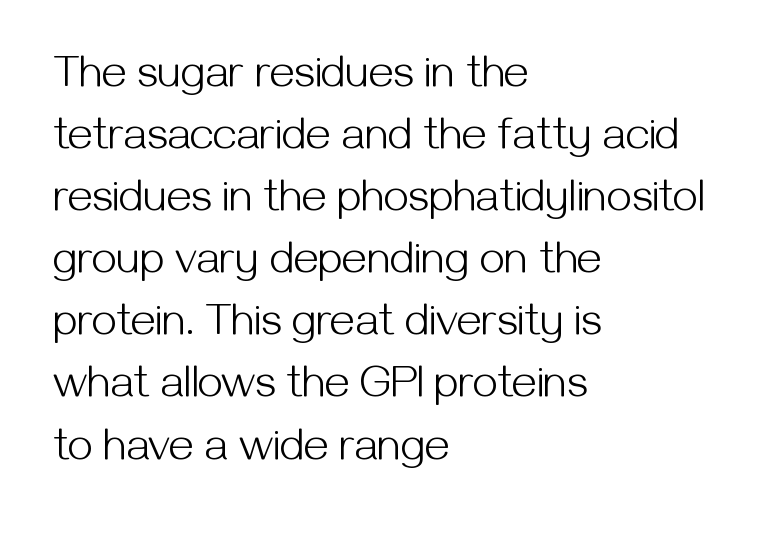
Q: Is the text bold? A: No.
Q: Is the text italic (slanted)? A: No, it is upright.
Q: Is the typeface a serif or a sans-serif typeface? A: Sans-serif.
Q: Is the text underlined? A: No.
Q: How is the paragraph aligned? A: Left-aligned.
Q: Is the spacing between letters normal or unusually wide? A: Normal.
Q: Is the spacing between lines tight, normal or loose? A: Normal.
Q: Width (condensed, normal, or wide)? A: Normal.
Q: Stroke contrast? A: Medium.
Q: x-height? A: Medium.
Q: Monospaced? A: No.
